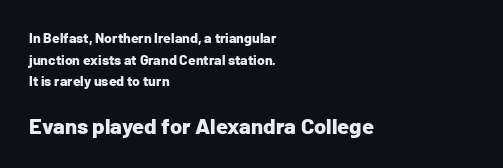
Does extra space separate the letters? No, they use regular spacing. A full-strength bold gives these letters their thick strokes. The passage shown begins with its smaller block and ends with its larger one. Designer's note — italics off, roman on. The passage shown is not underscored anywhere.
